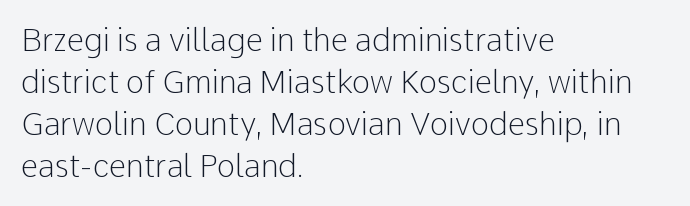
Is there any slant? The stems are plumb. The rendering uses a moderate line-height, typical for paragraphs. The rendering shows plain stroke endings on the letterforms — a sans-serif design. A clean baseline with only descenders dipping below it.
